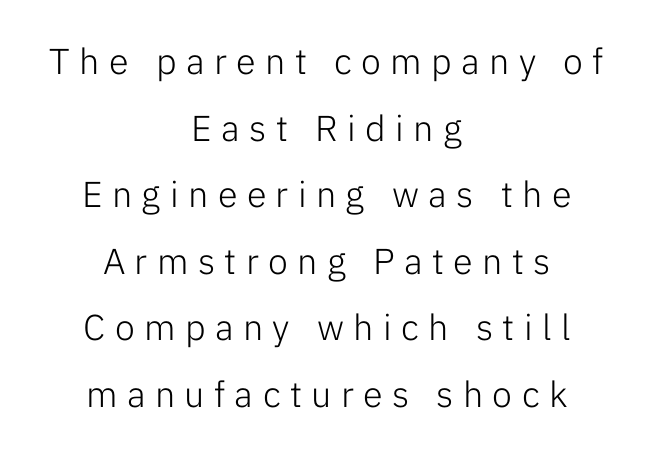
{"serif": "no", "italic": "no", "bold": "no", "weight": "light", "width": "normal", "stroke_contrast": "low", "x_height": "medium", "monospaced": "no", "underline": "no", "align": "center", "line_spacing_ratio": 1.85, "letter_spacing": "wide", "letter_spacing_em": 0.26, "glyph_px": 36}
